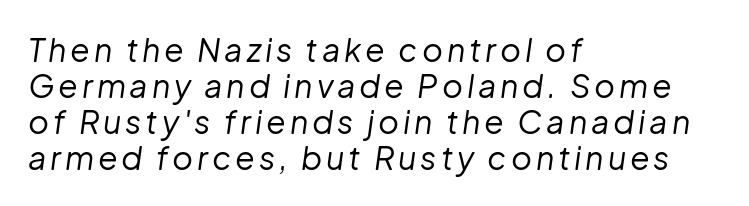
{"italic": "yes", "lean": "right", "slant_degrees": 8, "bold": "no", "weight": "regular", "width": "normal", "stroke_contrast": "low", "x_height": "medium", "monospaced": "no", "underline": "no", "align": "left", "line_spacing": "tight", "line_spacing_ratio": 1.12, "glyph_px": 32}
